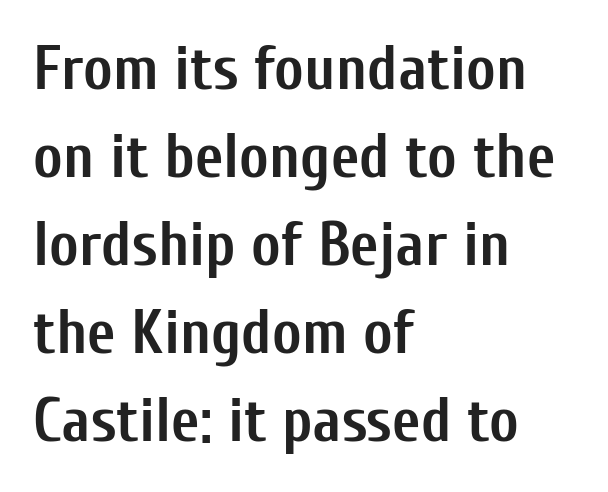
Italic: no, the glyphs are upright roman. You could not count columns in this text — the font is proportionally spaced. A normal amount of white space separates one row of letters from the next. These lines are composed in type without serifs. Just letters on the line, the space beneath them empty.
